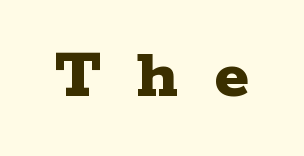
The image shows 73 px bold, wide serif type, upright; set unusually wide letter spacing (+0.49 em), not underlined; low stroke contrast and a medium x-height.
